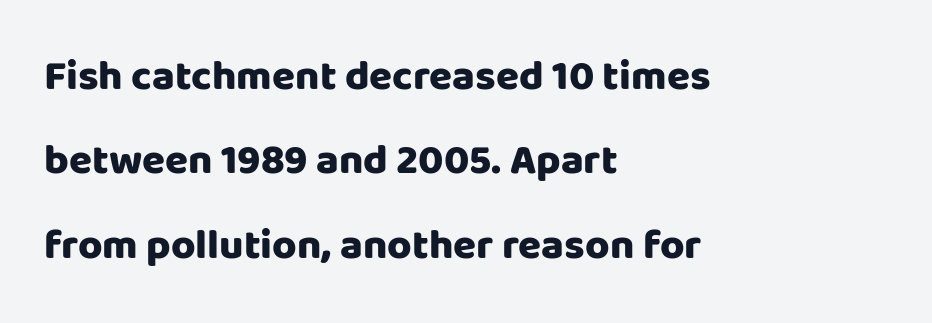
Q: Is the text bold? A: Yes.
Q: Is the text italic (slanted)? A: No, it is upright.
Q: Is the typeface a serif or a sans-serif typeface? A: Sans-serif.
Q: Is the text underlined? A: No.
Q: How is the paragraph aligned? A: Left-aligned.
Q: Is the spacing between letters normal or unusually wide? A: Normal.
Q: Is the spacing between lines tight, normal or loose? A: Loose.
Q: Width (condensed, normal, or wide)? A: Normal.
Q: Stroke contrast? A: Low.
Q: x-height? A: Large.
Q: Monospaced? A: No.
